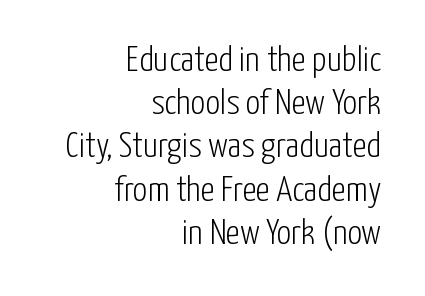
Honestly, the letter spacing is just normal — you wouldn't notice it. Designer's note — italics off, roman on. The passage shown is typeset with a sans-serif family. Vertical stems look standard width or narrower in stroke. Short and long lines alike share a common ending point at right. The passage shown is not underscored anywhere.
